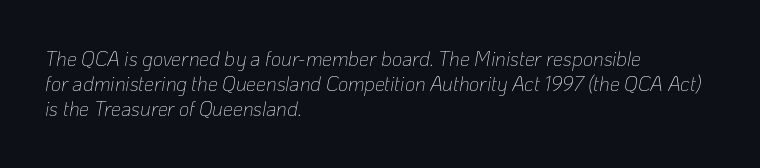
{"italic": "yes", "lean": "right", "slant_degrees": 10, "bold": "no", "underline": "no", "align": "left", "line_spacing": "normal", "line_spacing_ratio": 1.26, "letter_spacing": "normal", "letter_spacing_em": 0.0, "glyph_px": 20}
